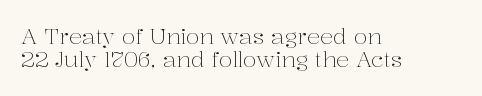
Posture: straight, roman, zero tilt. All the whitespace from short lines collects on the right. Between one letter and the next there's only the usual sliver of space. The area under the type is left untouched. Ink coverage per letter is moderate at most.
